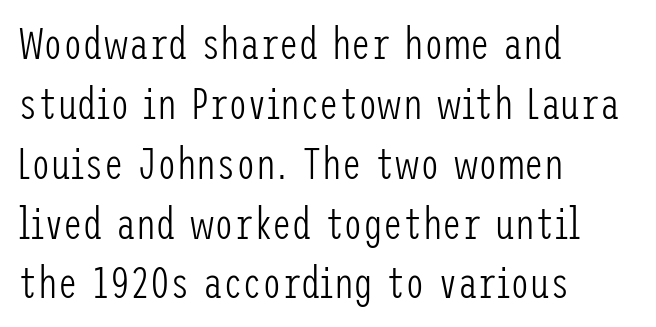
{"serif": "no", "italic": "no", "bold": "no", "weight": "light", "width": "condensed", "stroke_contrast": "low", "x_height": "medium", "underline": "no", "align": "left", "line_spacing": "normal", "line_spacing_ratio": 1.36, "letter_spacing": "normal", "letter_spacing_em": 0.0, "glyph_px": 44}
